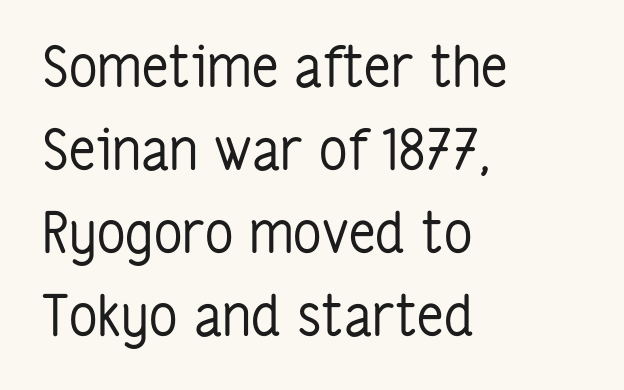
Q: Is the text bold? A: No.
Q: Is the text italic (slanted)? A: No, it is upright.
Q: Is the typeface a serif or a sans-serif typeface? A: Sans-serif.
Q: Is the text underlined? A: No.
Q: How is the paragraph aligned? A: Left-aligned.
Q: Is the spacing between letters normal or unusually wide? A: Normal.
Q: Is the spacing between lines tight, normal or loose? A: Normal.
Q: Width (condensed, normal, or wide)? A: Condensed.
Q: Stroke contrast? A: Low.
Q: x-height? A: Medium.
Q: Monospaced? A: No.
